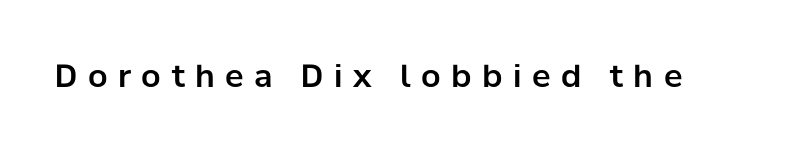
Designer's note — italics off, roman on. This is sans-serif lettering, the kind often seen on screens and signage. Each letter keeps its own natural width here, so spacing adapts to shape. Tracking here is generous; glyphs stand well apart from one another.
